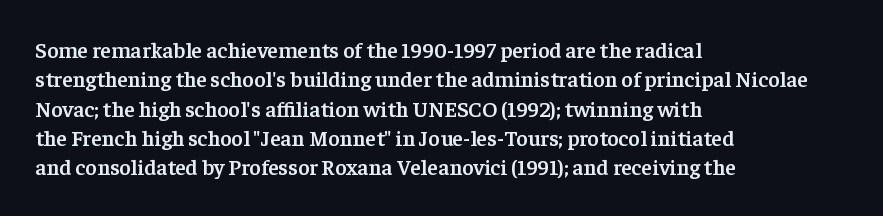
{"italic": "no", "bold": "semi", "underline": "no", "align": "left", "line_spacing": "normal", "line_spacing_ratio": 1.33, "letter_spacing": "normal", "letter_spacing_em": 0.0, "glyph_px": 22}
